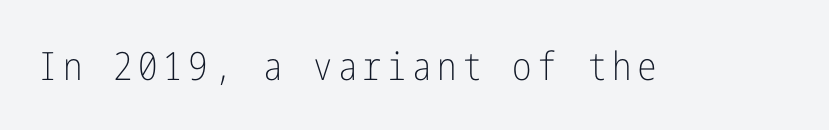
{"serif": "no", "italic": "no", "bold": "no", "weight": "light", "width": "condensed", "stroke_contrast": "low", "x_height": "medium", "underline": "no", "glyph_px": 39}
